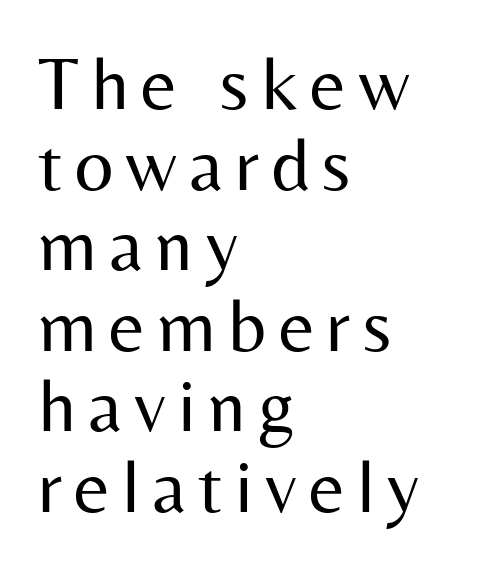
{"serif": "no", "italic": "no", "bold": "no", "weight": "regular", "width": "normal", "stroke_contrast": "medium", "x_height": "medium", "monospaced": "no", "underline": "no", "align": "left", "line_spacing": "tight", "line_spacing_ratio": 1.06, "glyph_px": 76}
